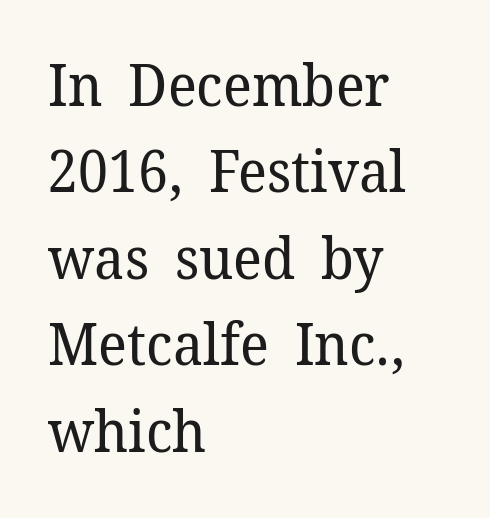
Q: Is the text bold? A: No.
Q: Is the text italic (slanted)? A: No, it is upright.
Q: Is the typeface a serif or a sans-serif typeface? A: Serif.
Q: Is the text underlined? A: No.
Q: How is the paragraph aligned? A: Left-aligned.
Q: Is the spacing between letters normal or unusually wide? A: Normal.
Q: Is the spacing between lines tight, normal or loose? A: Normal.
Q: Width (condensed, normal, or wide)? A: Normal.
Q: Stroke contrast? A: Low.
Q: x-height? A: Medium.
Q: Monospaced? A: No.
